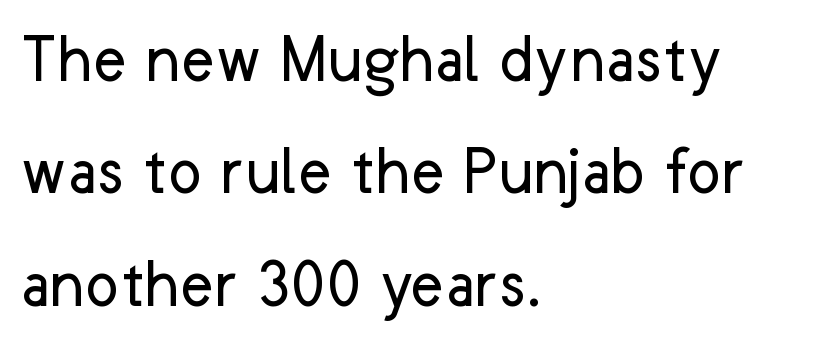
A typesetter would call this proportional, since set widths differ per character. Check the space under the baseline: it is left empty. Glyph-to-glyph distance matches everyday printed text. Reading down the block, your eye returns to a fixed left position each line. Quick note: interline space is typical.
